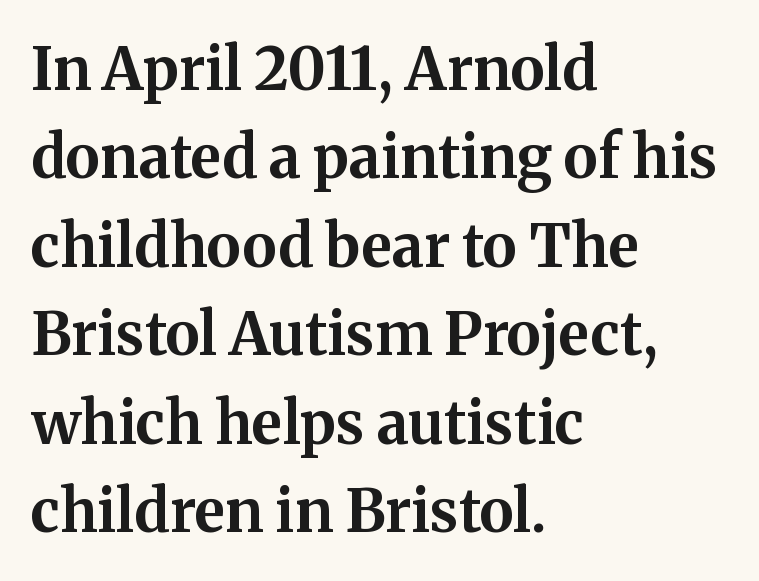
Q: Is the text bold? A: Yes.
Q: Is the text italic (slanted)? A: No, it is upright.
Q: Is the typeface a serif or a sans-serif typeface? A: Serif.
Q: Is the text underlined? A: No.
Q: How is the paragraph aligned? A: Left-aligned.
Q: Is the spacing between letters normal or unusually wide? A: Normal.
Q: Is the spacing between lines tight, normal or loose? A: Normal.
Q: Width (condensed, normal, or wide)? A: Normal.
Q: Stroke contrast? A: Medium.
Q: x-height? A: Medium.
Q: Monospaced? A: No.
